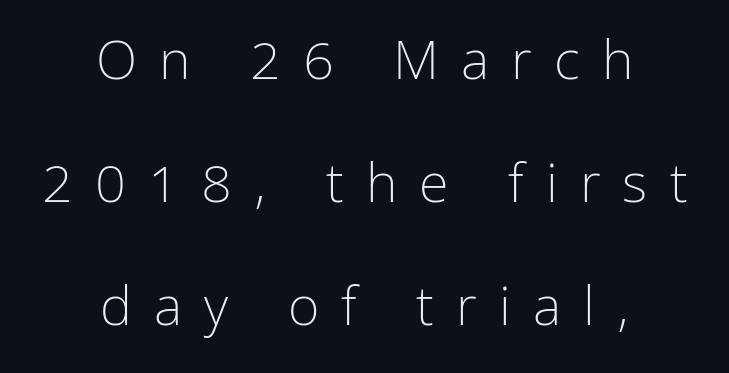
Q: Is the text bold? A: No.
Q: Is the text italic (slanted)? A: No, it is upright.
Q: Is the typeface a serif or a sans-serif typeface? A: Sans-serif.
Q: Is the text underlined? A: No.
Q: How is the paragraph aligned? A: Centered.
Q: Is the spacing between letters normal or unusually wide? A: Unusually wide.
Q: Is the spacing between lines tight, normal or loose? A: Loose.
Q: Width (condensed, normal, or wide)? A: Condensed.
Q: Stroke contrast? A: Low.
Q: x-height? A: Medium.
Q: Monospaced? A: No.
